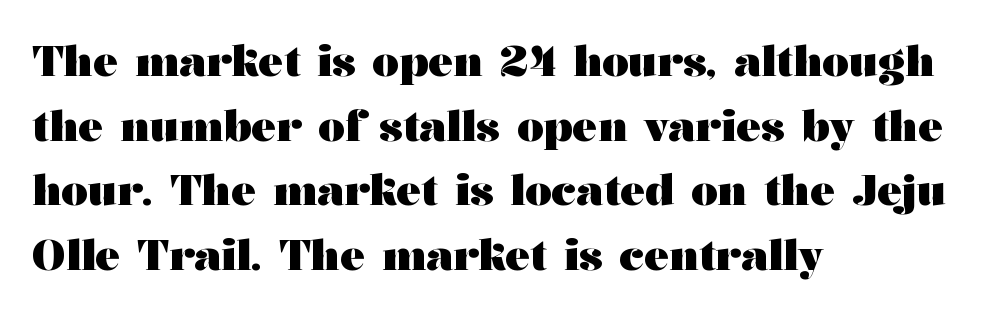
{"serif": "yes", "italic": "no", "bold": "yes", "weight": "heavy", "width": "wide", "stroke_contrast": "medium", "x_height": "medium", "monospaced": "no", "underline": "no", "align": "left", "line_spacing": "normal", "line_spacing_ratio": 1.54, "letter_spacing": "normal", "letter_spacing_em": 0.0, "glyph_px": 42}
